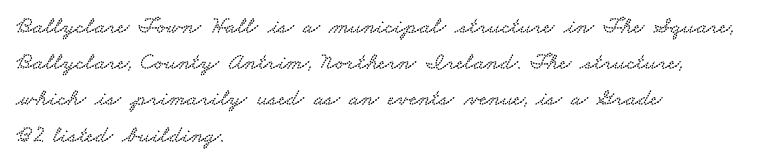
Q: Is the text underlined? A: No.
Q: How is the paragraph aligned? A: Left-aligned.
Q: Is the spacing between letters normal or unusually wide? A: Normal.
Q: Is the spacing between lines tight, normal or loose? A: Normal.
